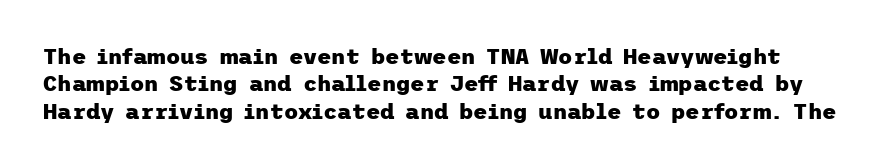
Q: Is the text bold? A: Yes.
Q: Is the text italic (slanted)? A: No, it is upright.
Q: Is the text underlined? A: No.
Q: Is the spacing between letters normal or unusually wide? A: Normal.
Q: Is the spacing between lines tight, normal or loose? A: Normal.
